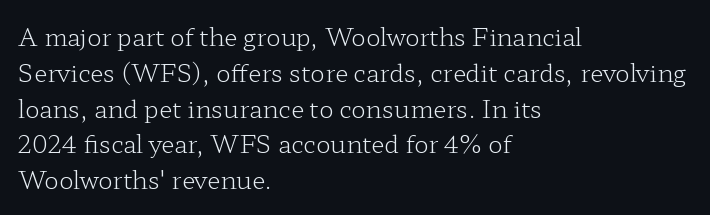
{"italic": "no", "bold": "no", "underline": "no", "align": "left", "line_spacing": "normal", "line_spacing_ratio": 1.49, "letter_spacing": "normal", "letter_spacing_em": 0.0, "glyph_px": 24}
